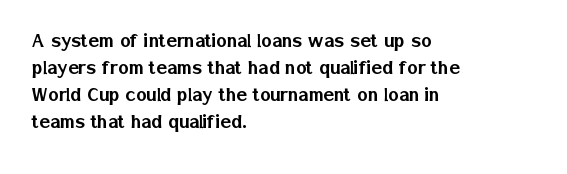
{"italic": "no", "underline": "no", "align": "left", "line_spacing_ratio": 1.22, "letter_spacing": "normal", "letter_spacing_em": 0.0, "glyph_px": 22}
